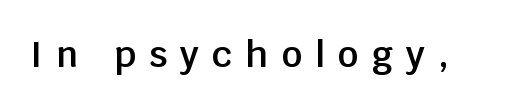
What weight is shown? A semibold, between regular and bold. Display-style spreading of the glyphs; the letterfit is very open. You could not count columns in this text — the font is proportionally spaced. Unlike italic type, these characters show no tilt at all. This rendering features lettering with no underline. The rendering shows plain stroke endings on the letterforms — a sans-serif design.
